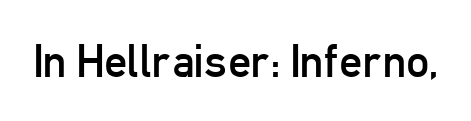
Letters rest on an invisible, unmarked baseline. Ascenders rise straight up at ninety degrees. Character widths vary here, with narrow letters taking less room than wide ones. Short note: letters normally spaced.
